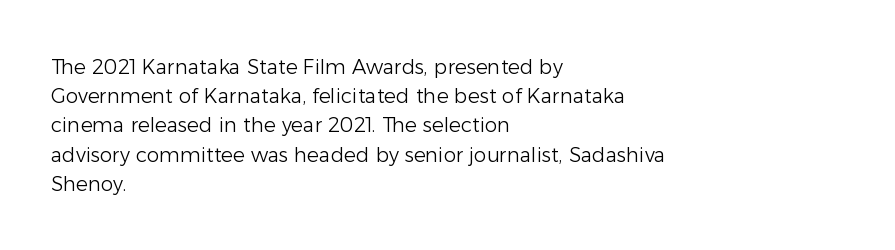
A normal amount of white space separates one row of letters from the next. The foot of each line stays bare and open. The ragged edge is on the right, which tells us the setting is flush left. This sample uses an upright cut, with every glyph sitting square on the baseline. No chunkiness to these letters — they're not bold. Does extra space separate the letters? No, they use regular spacing.
